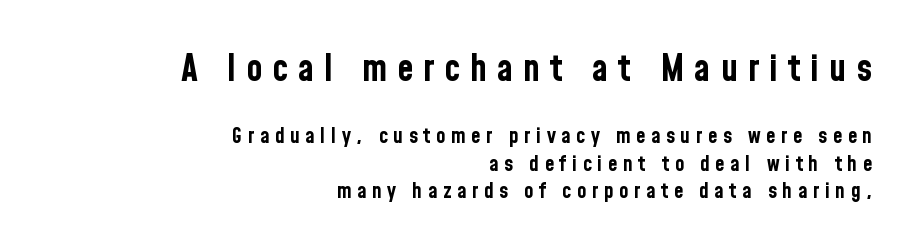
{"serif": "no", "italic": "no", "bold": "yes", "weight": "bold", "width": "condensed", "stroke_contrast": "low", "x_height": "medium", "monospaced": "no", "underline": "no", "align": "right", "line_spacing": "normal", "line_spacing_ratio": 1.31, "letter_spacing": "wide", "letter_spacing_em": 0.27, "larger_block": "first", "size_ratio": 1.76, "glyph_px": 37}
